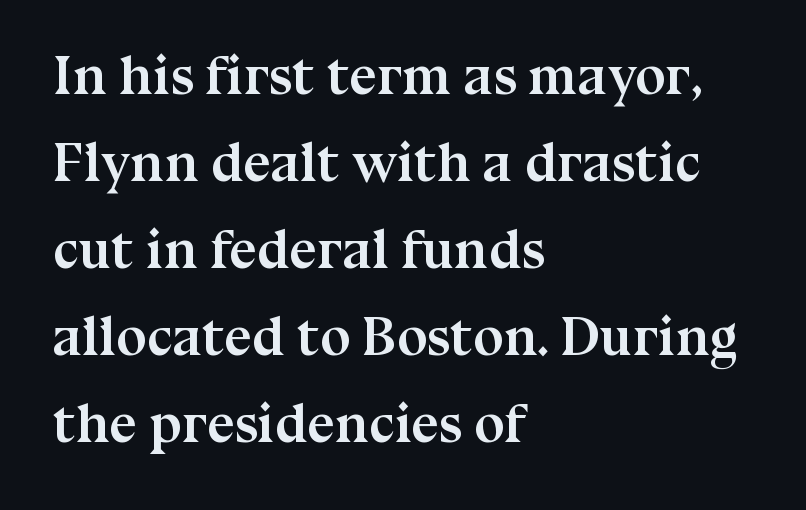
The image shows 55 px semibold serif type, upright; set left-aligned, normal line spacing (1.58x), normal letter spacing, not underlined; medium stroke contrast and a medium x-height.
